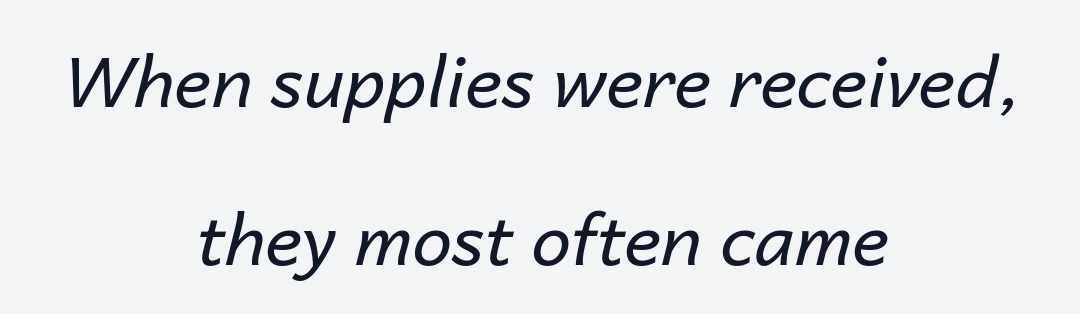
Vertical stems look standard width or narrower in stroke. Caption: multi-line text, centered on the measure. No extra tracking has been applied to these lines. The passage shown is not underscored anywhere.
